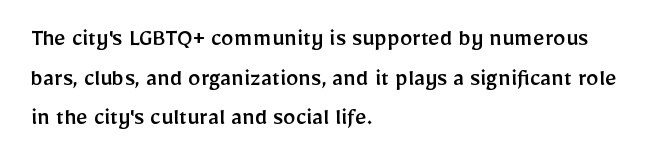
{"italic": "no", "underline": "no", "align": "left", "line_spacing": "normal", "line_spacing_ratio": 1.59, "letter_spacing": "normal", "letter_spacing_em": 0.0, "glyph_px": 25}
